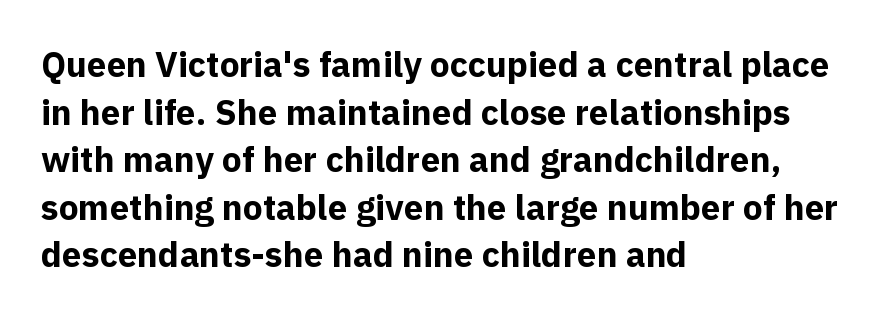
Q: Is the text bold? A: Yes.
Q: Is the text italic (slanted)? A: No, it is upright.
Q: Is the typeface a serif or a sans-serif typeface? A: Sans-serif.
Q: Is the text underlined? A: No.
Q: How is the paragraph aligned? A: Left-aligned.
Q: Is the spacing between letters normal or unusually wide? A: Normal.
Q: Is the spacing between lines tight, normal or loose? A: Normal.
Q: Width (condensed, normal, or wide)? A: Normal.
Q: x-height? A: Medium.
Q: Monospaced? A: No.
